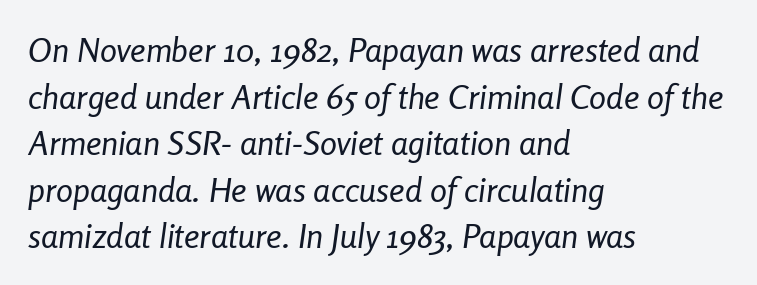
Q: Is the text bold? A: No.
Q: Is the text italic (slanted)? A: Yes, it leans right by about 8 degrees.
Q: Is the text underlined? A: No.
Q: How is the paragraph aligned? A: Left-aligned.
Q: Is the spacing between letters normal or unusually wide? A: Normal.
Q: Is the spacing between lines tight, normal or loose? A: Normal.
Q: Width (condensed, normal, or wide)? A: Condensed.
Q: Stroke contrast? A: Low.
Q: x-height? A: Medium.
Q: Monospaced? A: No.
